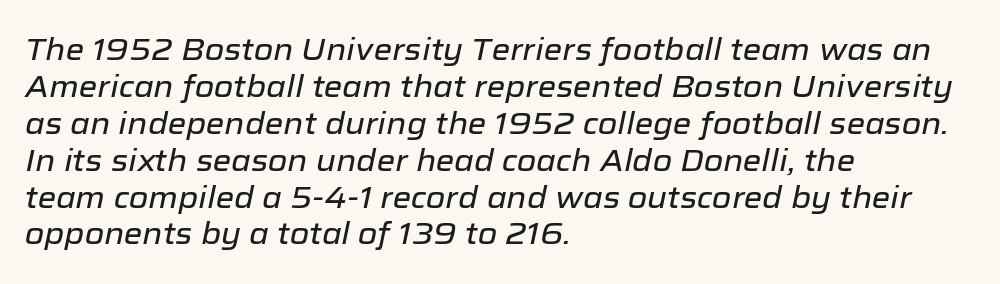
{"italic": "yes", "lean": "right", "slant_degrees": 12, "width": "normal", "stroke_contrast": "low", "x_height": "medium", "monospaced": "no", "underline": "no", "align": "left", "line_spacing_ratio": 1.23, "letter_spacing": "normal", "letter_spacing_em": 0.0, "glyph_px": 30}
